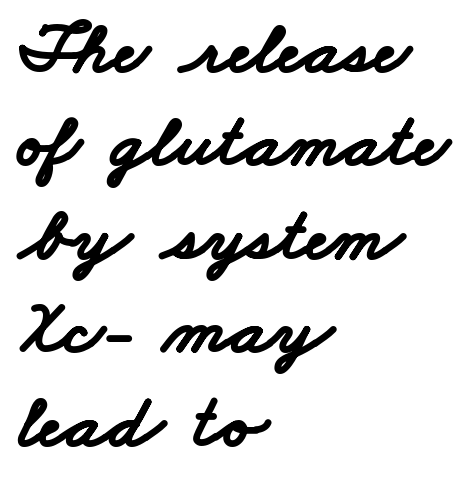
The image shows 76 px bold, wide sans-serif type; set left-aligned, line spacing 1.23x, normal letter spacing, not underlined; low stroke contrast and a small x-height.
